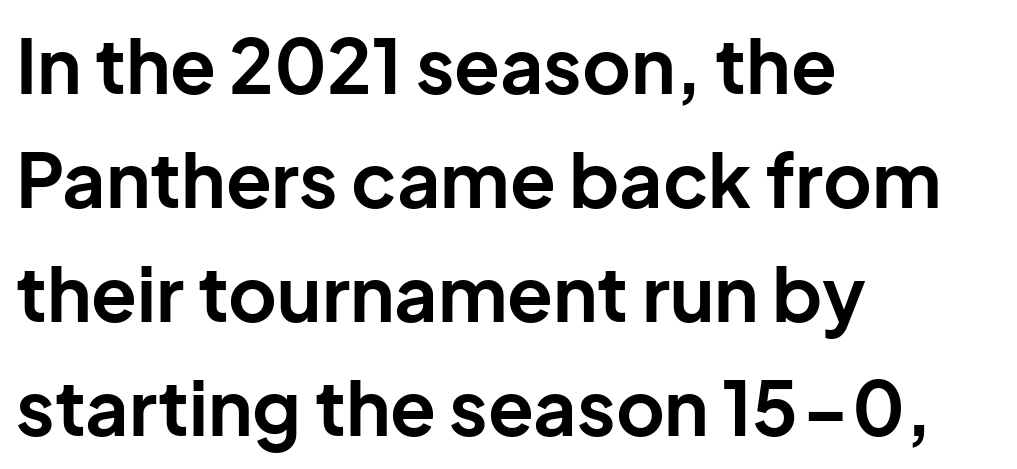
The rendering anchors every line to the left-hand side. Posture: upright roman. Are there feet on the stems? There aren't — it's a sans. As a designer I'd log this as weight 700, bold. Letter spacing: default.
